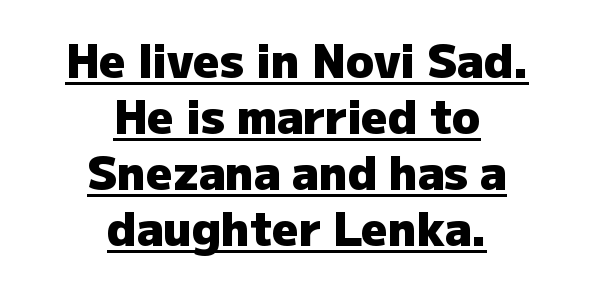
Do the letters lean? They stand straight. The rendering uses the underline text-decoration. Type style note: lacks serifs. Does extra space separate the letters? No, they use regular spacing.
